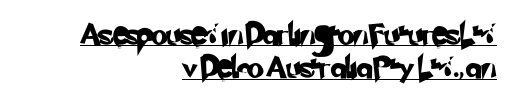
The image shows 22 px text type; set right-aligned, normal line spacing (1.52x), normal letter spacing, underlined.
